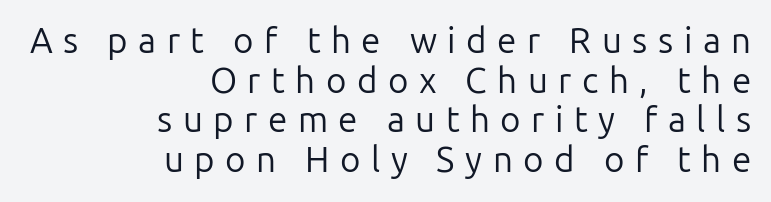
Cramped leading. Does the type have serifs? No, each stem ends abruptly. The axis of the letterforms is exactly vertical. The specimen omits any rule beneath the text block's lines. One-word summary of the alignment: right.
